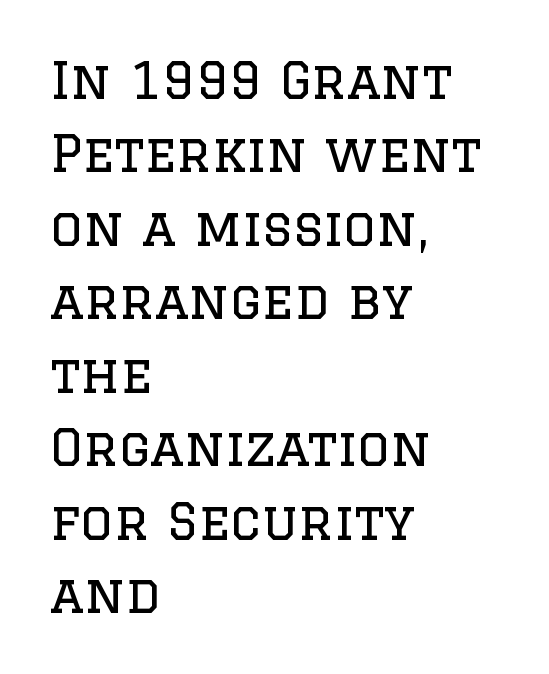
The image shows 51 px regular-weight serif type, upright; set left-aligned, normal line spacing (1.44x), normal letter spacing, not underlined; low stroke contrast and a large x-height.
